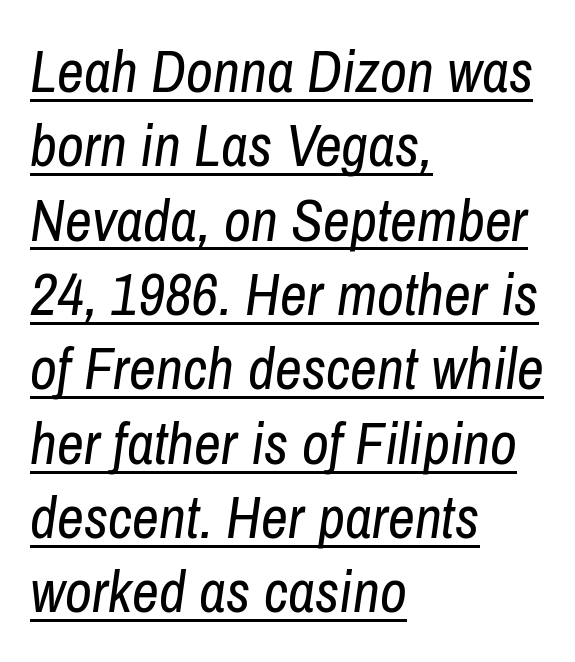
{"italic": "yes", "lean": "right", "slant_degrees": 8, "bold": "no", "weight": "regular", "width": "condensed", "stroke_contrast": "low", "x_height": "medium", "monospaced": "no", "underline": "yes", "align": "left", "line_spacing": "normal", "line_spacing_ratio": 1.26, "letter_spacing": "normal", "letter_spacing_em": 0.0, "glyph_px": 59}
